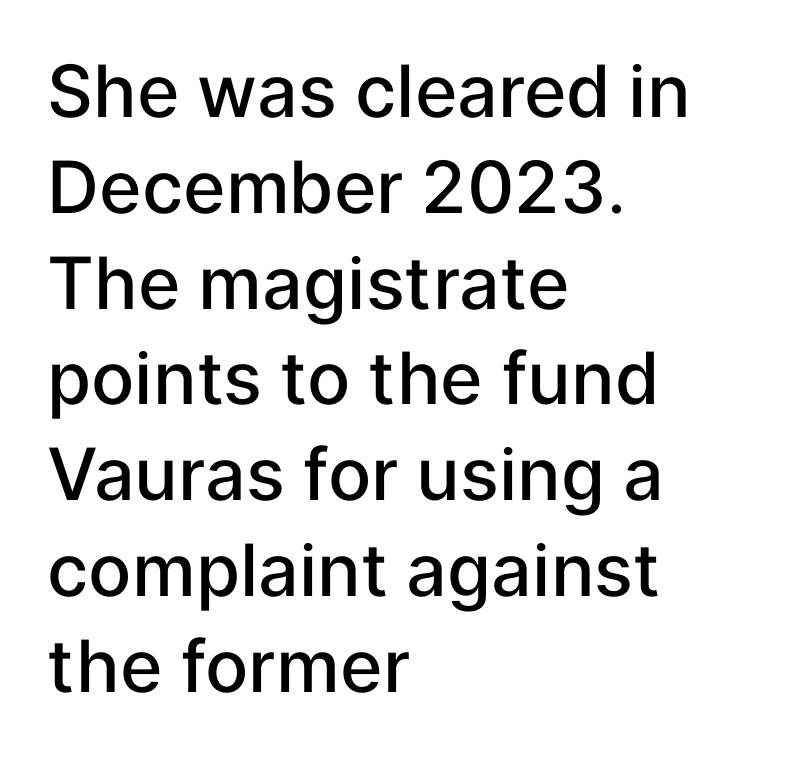
The image shows 72 px semibold sans-serif type, upright; set left-aligned, normal line spacing (1.33x), normal letter spacing, not underlined; low stroke contrast and a medium x-height.
